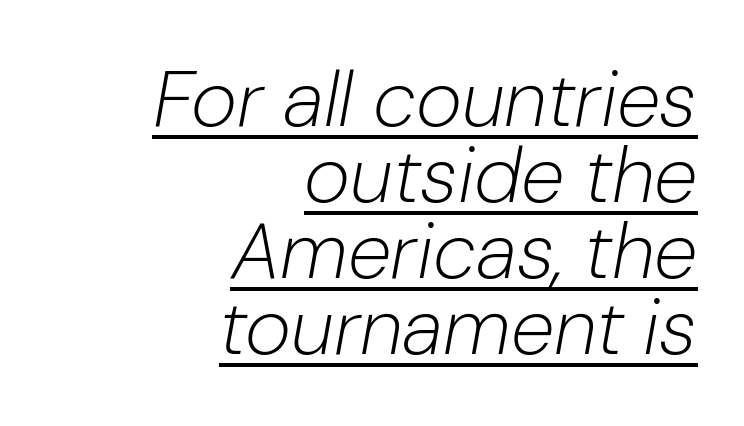
The image shows 79 px light type, italic (leaning right); set right-aligned, tight line spacing (0.96x), normal letter spacing, underlined; low stroke contrast and a medium x-height.
